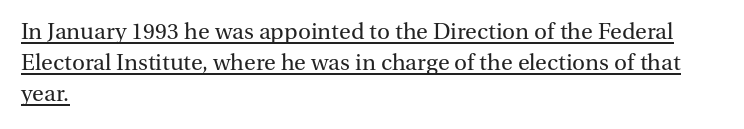
The image shows 24 px text type, upright; set left-aligned, normal line spacing (1.3x), normal letter spacing, underlined.
